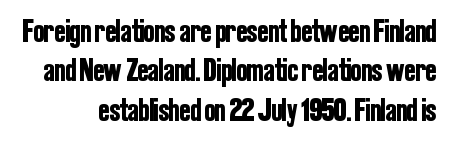
Q: Is the text italic (slanted)? A: No, it is upright.
Q: Is the typeface a serif or a sans-serif typeface? A: Sans-serif.
Q: Is the text underlined? A: No.
Q: Is the spacing between letters normal or unusually wide? A: Normal.
Q: Width (condensed, normal, or wide)? A: Condensed.
Q: Stroke contrast? A: Low.
Q: x-height? A: Medium.
Q: Monospaced? A: No.
